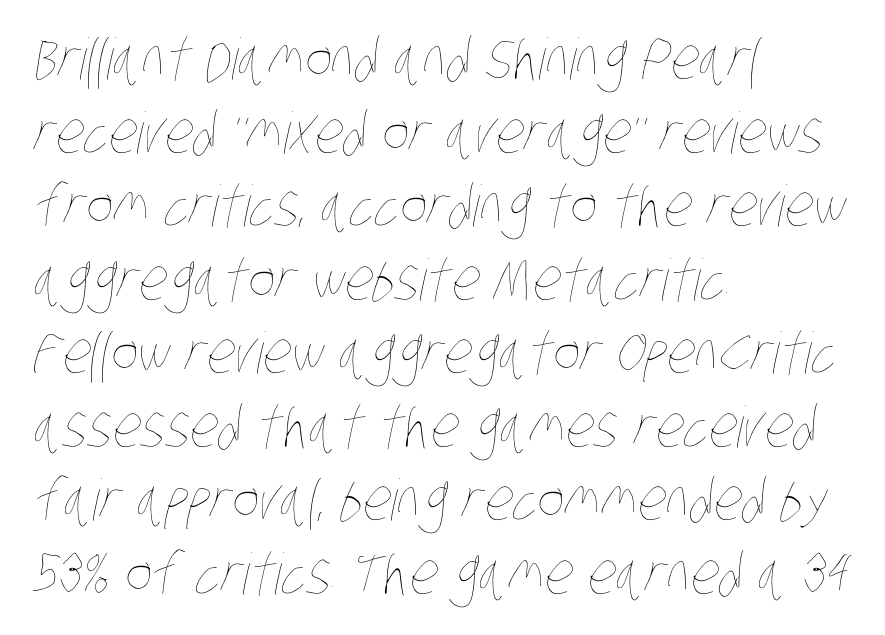
{"bold": "no", "weight": "thin", "width": "condensed", "stroke_contrast": "low", "x_height": "large", "monospaced": "no", "underline": "no", "align": "left", "line_spacing": "normal", "line_spacing_ratio": 1.29, "letter_spacing": "normal", "letter_spacing_em": 0.0, "glyph_px": 57}
